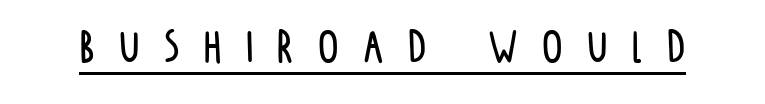
{"serif": "no", "italic": "no", "width": "condensed", "stroke_contrast": "low", "x_height": "large", "monospaced": "no", "underline": "yes", "letter_spacing": "wide", "letter_spacing_em": 0.48, "glyph_px": 51}
